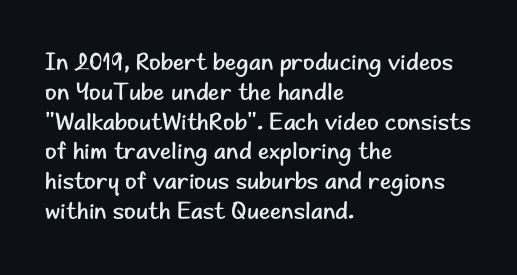
Q: Is the text bold? A: No.
Q: Is the text italic (slanted)? A: No, it is upright.
Q: Is the text underlined? A: No.
Q: How is the paragraph aligned? A: Left-aligned.
Q: Is the spacing between letters normal or unusually wide? A: Normal.
